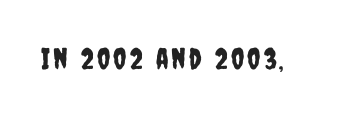
The image shows 29 px condensed sans-serif type, upright; set not underlined; low stroke contrast and a large x-height.
